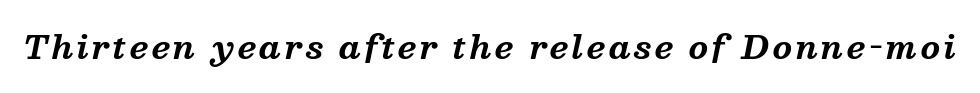
Each letter keeps its own natural width here, so spacing adapts to shape. Is this a sans? No — the strokes have serifs. Check the space under the baseline: it is left empty. A dark, heavy texture on the line: the type is bold. Slanted lettering throughout.
